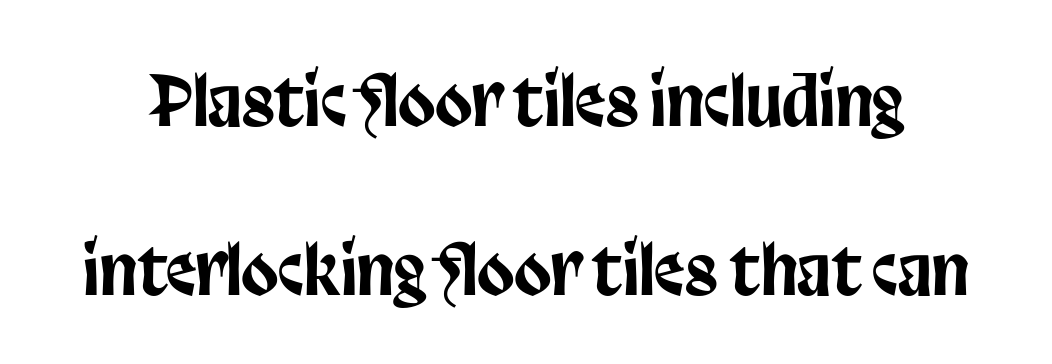
Q: Is the text italic (slanted)? A: No, it is upright.
Q: Is the typeface a serif or a sans-serif typeface? A: Sans-serif.
Q: Is the text underlined? A: No.
Q: Is the spacing between letters normal or unusually wide? A: Normal.
Q: Is the spacing between lines tight, normal or loose? A: Loose.
Q: Width (condensed, normal, or wide)? A: Condensed.
Q: Stroke contrast? A: Low.
Q: x-height? A: Large.
Q: Monospaced? A: No.
